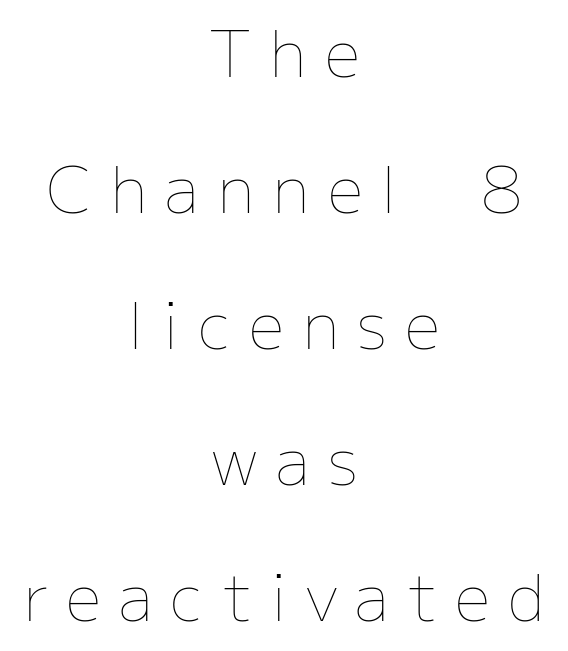
Note the varied advance widths — an 'i' is clearly narrower than an 'm'. The lettering stays uniformly vertical, giving the passage a roman look. The strip under each line holds only bare page. A centered setting, common on invitations and titles, is used for this passage.
